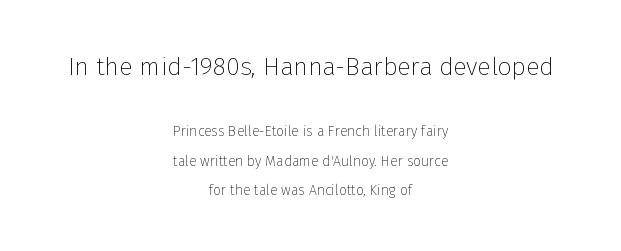
Q: Is the text bold? A: No.
Q: Is the text italic (slanted)? A: No, it is upright.
Q: Is the text underlined? A: No.
Q: How is the paragraph aligned? A: Centered.
Q: Is the spacing between letters normal or unusually wide? A: Normal.
Q: Is the spacing between lines tight, normal or loose? A: Loose.
Q: Which block of text is set in a larger size, the first (top) or the second (bottom)? A: The first (top) one.
